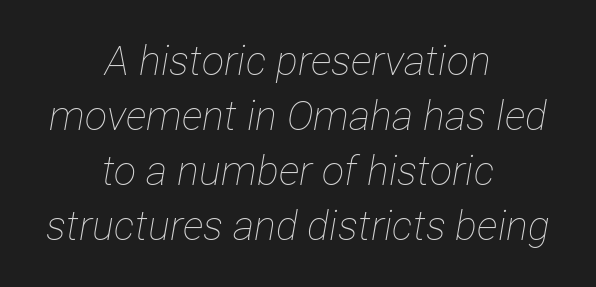
Q: Is the text bold? A: No.
Q: Is the text italic (slanted)? A: Yes, it leans right by about 12 degrees.
Q: Is the text underlined? A: No.
Q: How is the paragraph aligned? A: Centered.
Q: Is the spacing between letters normal or unusually wide? A: Normal.
Q: Is the spacing between lines tight, normal or loose? A: Normal.
Q: Width (condensed, normal, or wide)? A: Condensed.
Q: Stroke contrast? A: Low.
Q: x-height? A: Medium.
Q: Monospaced? A: No.
